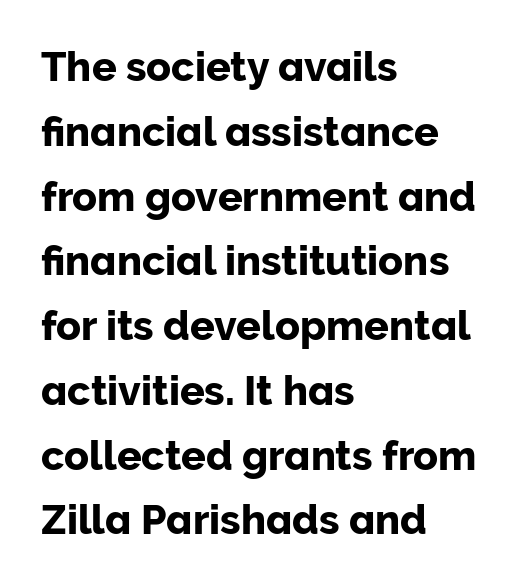
{"serif": "no", "italic": "no", "width": "normal", "stroke_contrast": "low", "x_height": "medium", "monospaced": "no", "underline": "no", "align": "left", "line_spacing": "normal", "line_spacing_ratio": 1.58, "letter_spacing": "normal", "letter_spacing_em": 0.0, "glyph_px": 41}
